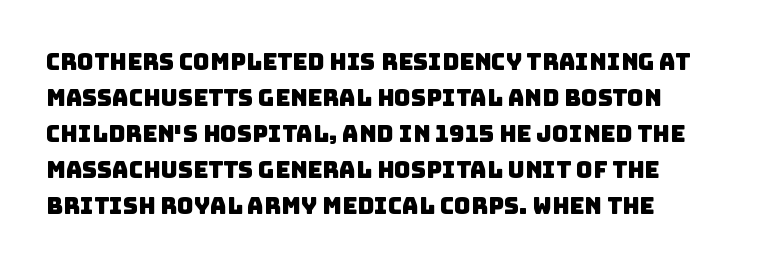
The image shows 23 px text type; set left-aligned, normal line spacing (1.56x), normal letter spacing, not underlined.
